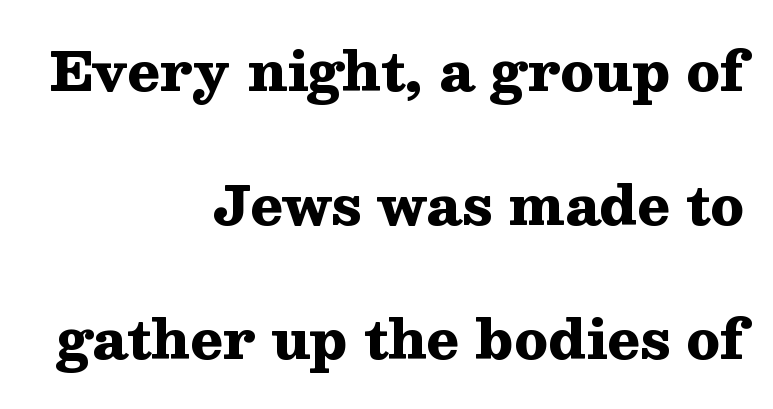
{"serif": "yes", "italic": "no", "bold": "yes", "weight": "heavy", "width": "wide", "stroke_contrast": "medium", "x_height": "medium", "monospaced": "no", "underline": "no", "align": "right", "line_spacing": "loose", "line_spacing_ratio": 2.48, "letter_spacing": "normal", "letter_spacing_em": 0.0, "glyph_px": 54}
